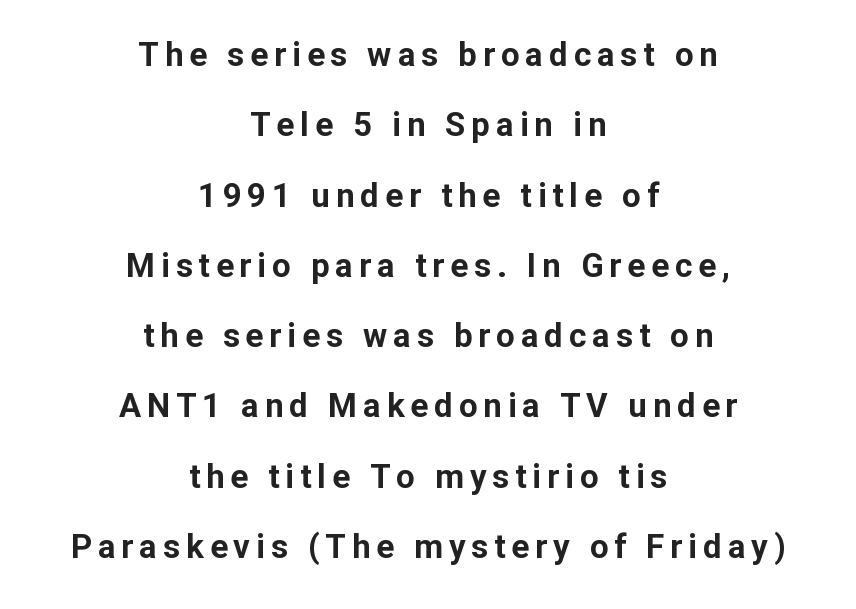
Tall strokes in this sample are plumb rather than angled. Baseline-to-baseline distance is far greater than the letter height. Stroke terminals: plain, sans-serif. Bold? Absolutely — the strokes are thick and heavy. The rendering uses natural spacing where letterforms have individual widths. Rule under the text: the space is simply empty.
